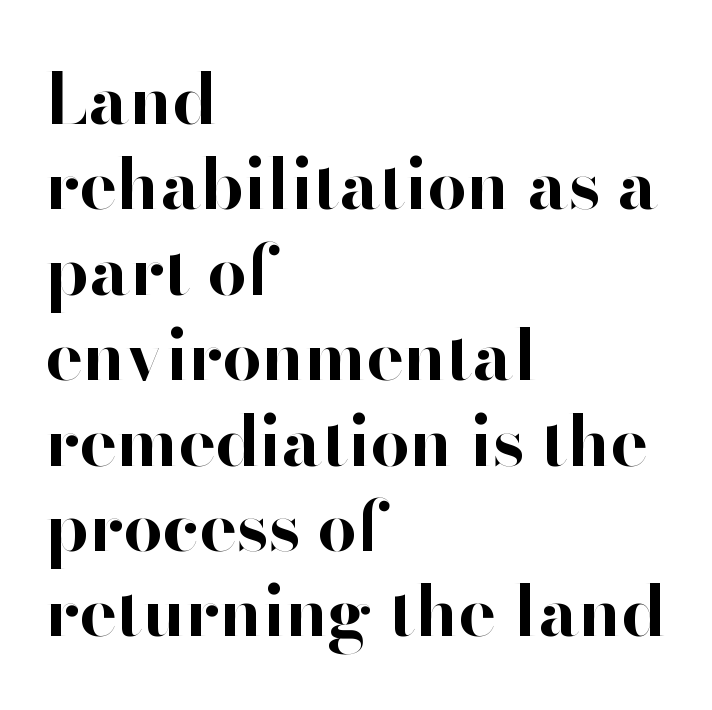
Q: Is the text bold? A: Yes.
Q: Is the text italic (slanted)? A: No, it is upright.
Q: Is the typeface a serif or a sans-serif typeface? A: Sans-serif.
Q: Is the text underlined? A: No.
Q: How is the paragraph aligned? A: Left-aligned.
Q: Is the spacing between letters normal or unusually wide? A: Normal.
Q: Width (condensed, normal, or wide)? A: Normal.
Q: Stroke contrast? A: High.
Q: x-height? A: Small.
Q: Monospaced? A: No.
